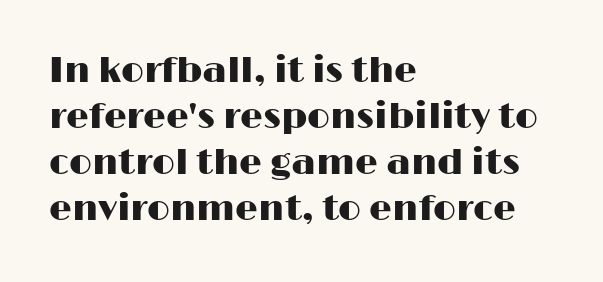
The image shows 36 px wide sans-serif type, upright; set left-aligned, normal line spacing (1.28x), normal letter spacing, not underlined; high stroke contrast and a medium x-height.
